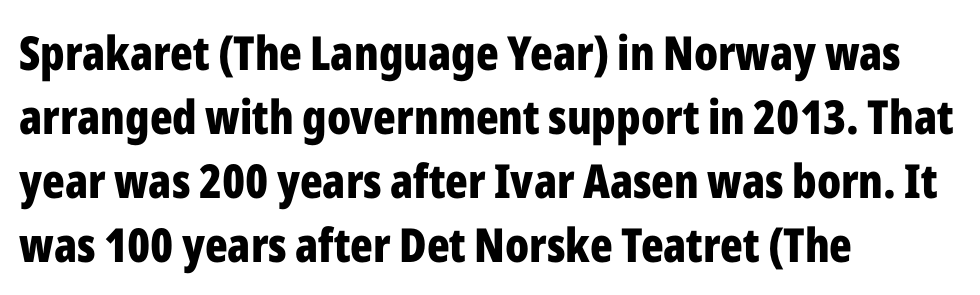
The image shows 47 px bold, condensed sans-serif type, upright; set left-aligned, normal line spacing (1.36x), normal letter spacing, not underlined; low stroke contrast and a medium x-height.
